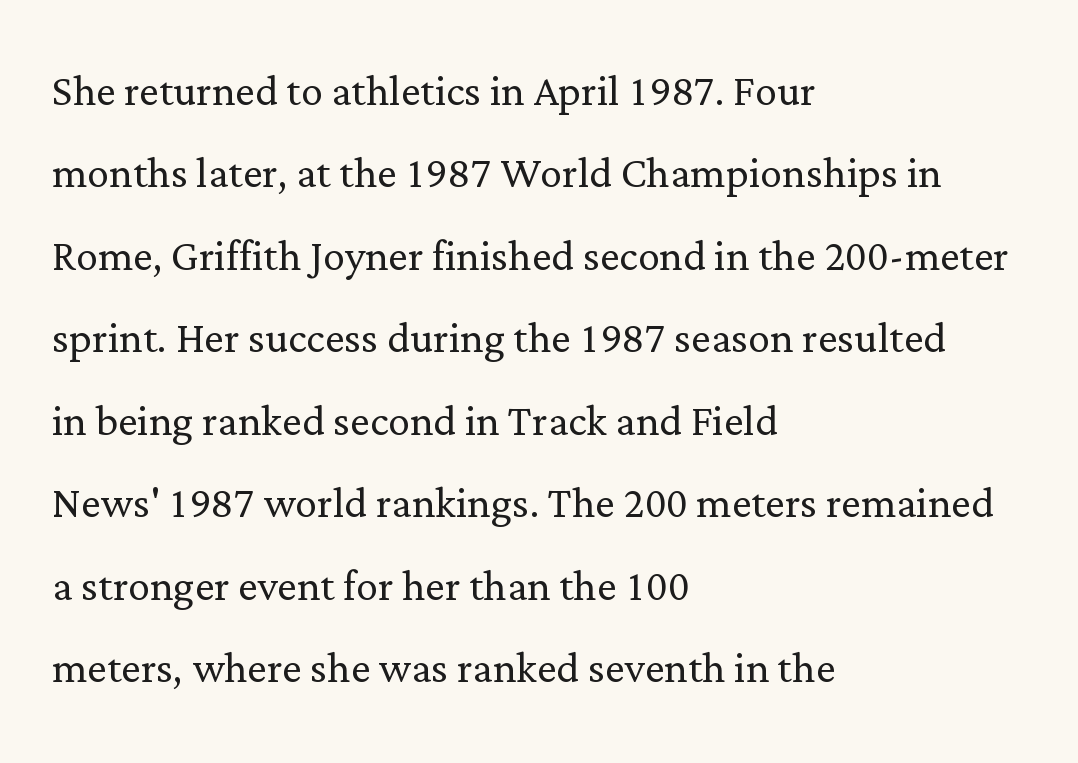
Q: Is the text bold? A: No.
Q: Is the text italic (slanted)? A: No, it is upright.
Q: Is the typeface a serif or a sans-serif typeface? A: Serif.
Q: Is the text underlined? A: No.
Q: How is the paragraph aligned? A: Left-aligned.
Q: Is the spacing between letters normal or unusually wide? A: Normal.
Q: Is the spacing between lines tight, normal or loose? A: Normal.
Q: Width (condensed, normal, or wide)? A: Normal.
Q: Stroke contrast? A: Low.
Q: x-height? A: Medium.
Q: Monospaced? A: No.
